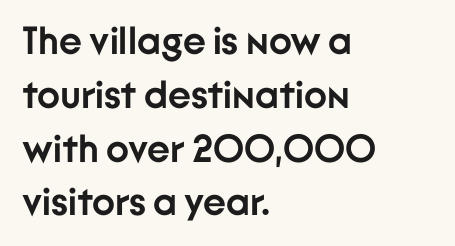
Q: Is the text bold? A: Yes.
Q: Is the text italic (slanted)? A: No, it is upright.
Q: Is the typeface a serif or a sans-serif typeface? A: Sans-serif.
Q: Is the text underlined? A: No.
Q: How is the paragraph aligned? A: Left-aligned.
Q: Is the spacing between letters normal or unusually wide? A: Normal.
Q: Is the spacing between lines tight, normal or loose? A: Normal.
Q: Width (condensed, normal, or wide)? A: Normal.
Q: Stroke contrast? A: Low.
Q: x-height? A: Medium.
Q: Monospaced? A: No.
